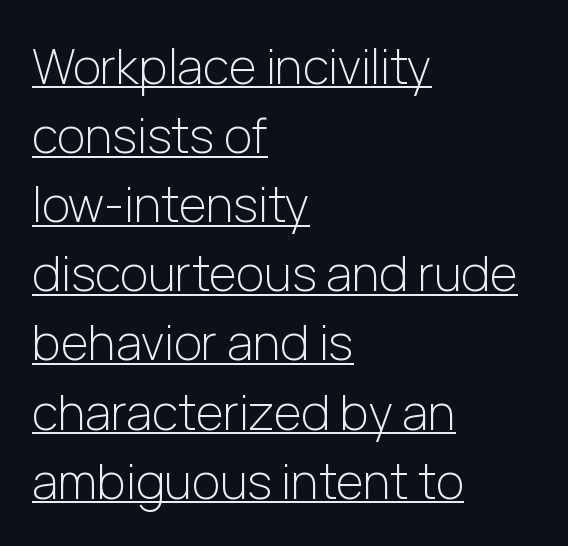
Between one letter and the next there's only the usual sliver of space. Observe the absence of serifs on each vertical stroke in this sample. Regarding leading, the lines here are spaced in the standard way. Looks like regular typesetting: each glyph gets only the width it needs. The typesetting does not lean heavy: it is not bold. This sample uses an upright cut, with every glyph sitting square on the baseline.
